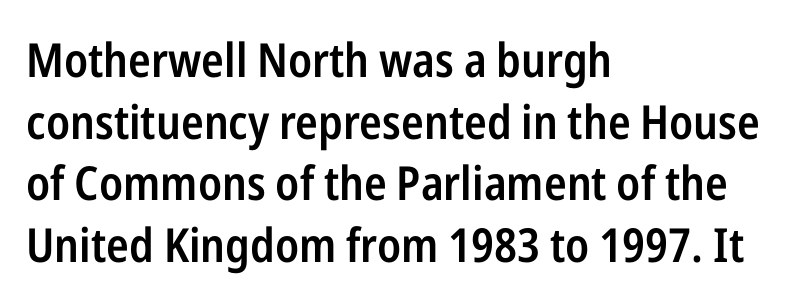
Tracking value appears to be zero — textbook default spacing. Note: no serifs on the glyphs. Anything drawn beneath the words? Only blank space. The strokes are fattened partway — semibold, not bold.
